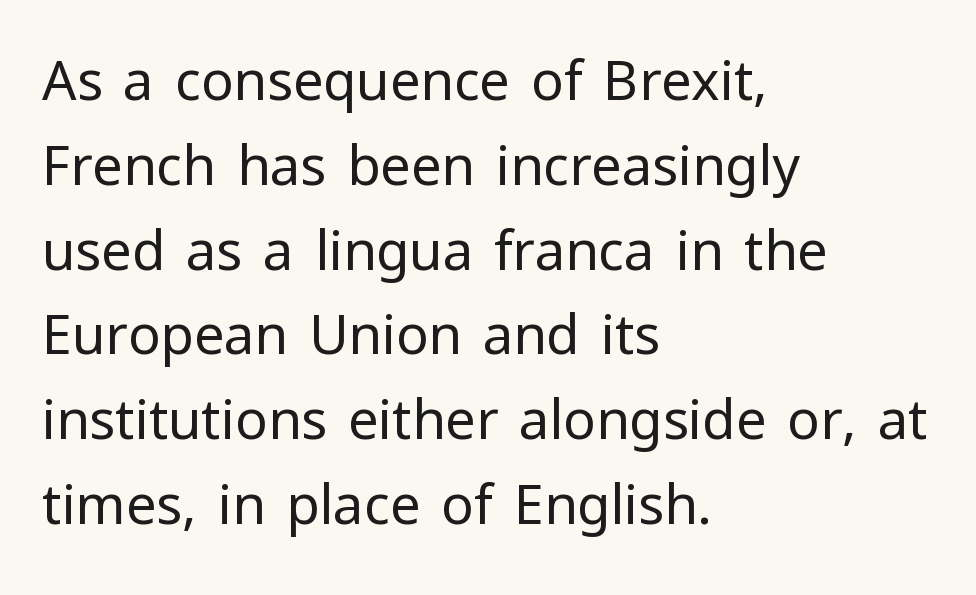
Q: Is the text bold? A: No.
Q: Is the text italic (slanted)? A: No, it is upright.
Q: Is the typeface a serif or a sans-serif typeface? A: Sans-serif.
Q: Is the text underlined? A: No.
Q: How is the paragraph aligned? A: Left-aligned.
Q: Is the spacing between letters normal or unusually wide? A: Normal.
Q: Is the spacing between lines tight, normal or loose? A: Normal.
Q: Width (condensed, normal, or wide)? A: Normal.
Q: Stroke contrast? A: Low.
Q: x-height? A: Medium.
Q: Monospaced? A: No.
